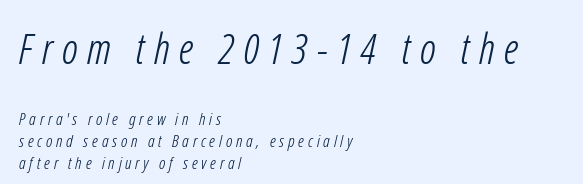
A light-to-regular cut is what we see here. Which of the two is more prominent by size? The first, at the top. The rendering inserts visible extra space after every character. The baseline area is clear. Horizontal bands of white between lines are of average thickness. One-word summary of the alignment: left.
